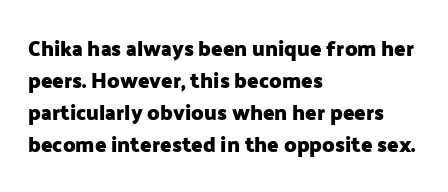
The image shows 21 px bold type, upright; set left-aligned, normal line spacing (1.53x), normal letter spacing, not underlined.
